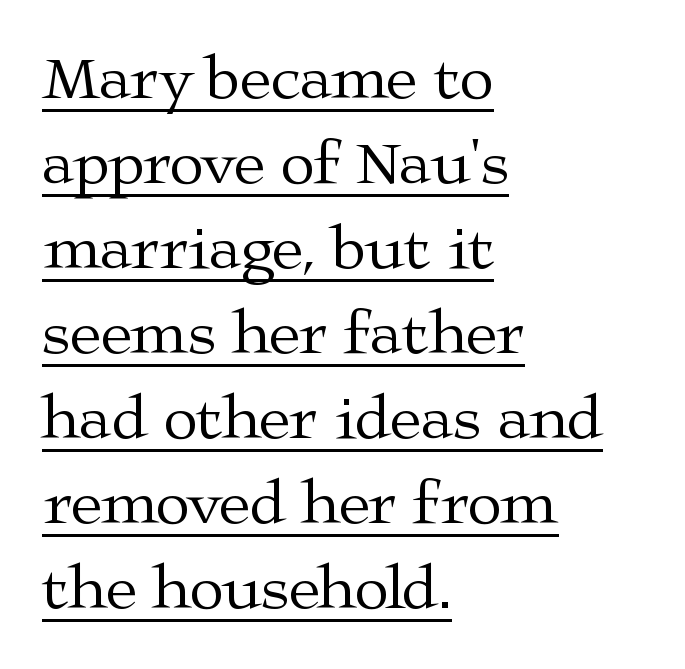
Q: Is the text bold? A: No.
Q: Is the text italic (slanted)? A: No, it is upright.
Q: Is the typeface a serif or a sans-serif typeface? A: Serif.
Q: Is the text underlined? A: Yes.
Q: How is the paragraph aligned? A: Left-aligned.
Q: Is the spacing between letters normal or unusually wide? A: Normal.
Q: Is the spacing between lines tight, normal or loose? A: Normal.
Q: Width (condensed, normal, or wide)? A: Wide.
Q: Stroke contrast? A: Medium.
Q: x-height? A: Medium.
Q: Monospaced? A: No.
